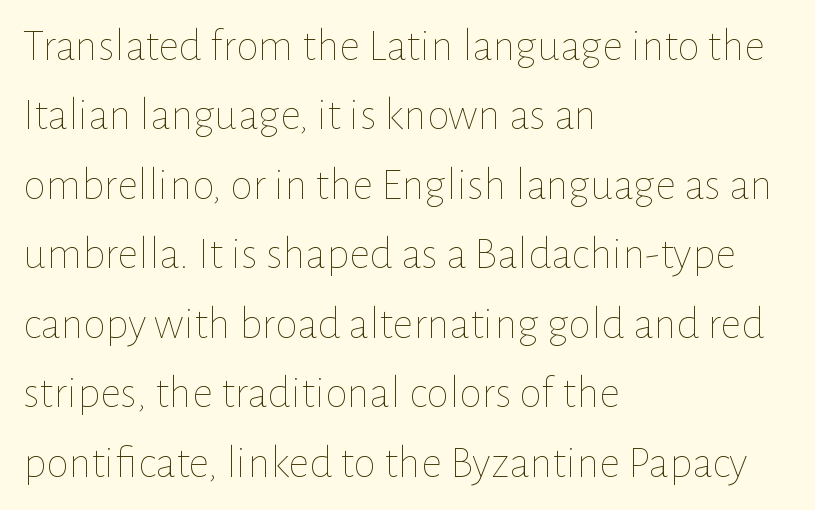
Posture: vertical. Visually the block forms a straight wall on the left and a jagged coastline on the right. The face used here is rendered with its standard letterfit. Do the characters align in a grid? No, the font is proportional.
